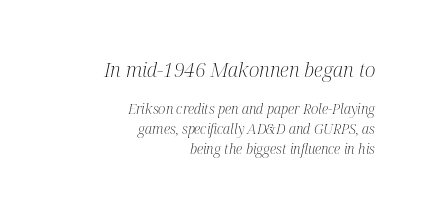
{"italic": "yes", "lean": "right", "slant_degrees": 12, "bold": "no", "underline": "no", "align": "right", "line_spacing": "normal", "line_spacing_ratio": 1.42, "letter_spacing": "normal", "letter_spacing_em": 0.0, "larger_block": "first", "size_ratio": 1.43, "glyph_px": 20}
